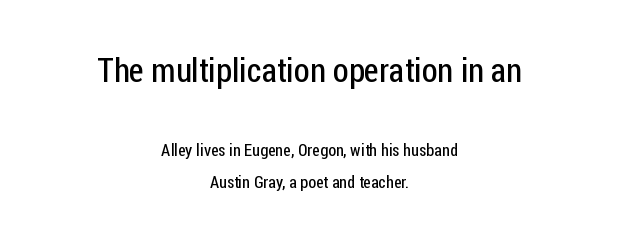
The image shows 34 px regular-weight, condensed sans-serif type, upright; set centered, line spacing 1.86x, normal letter spacing, not underlined; the first (top) block is 2.0x larger; low stroke contrast and a medium x-height.
